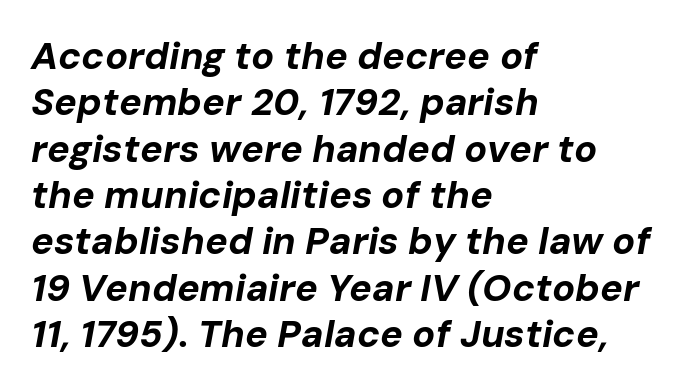
These lines keep a tight, regular rhythm from letter to letter. This is heavy type, rendered in bold. Does the lettering tilt? It does — this is italic. Teacher's note: observe the even left margin — that is flush-left alignment. Think of a printed novel: that variable character pitch is what you see here.
